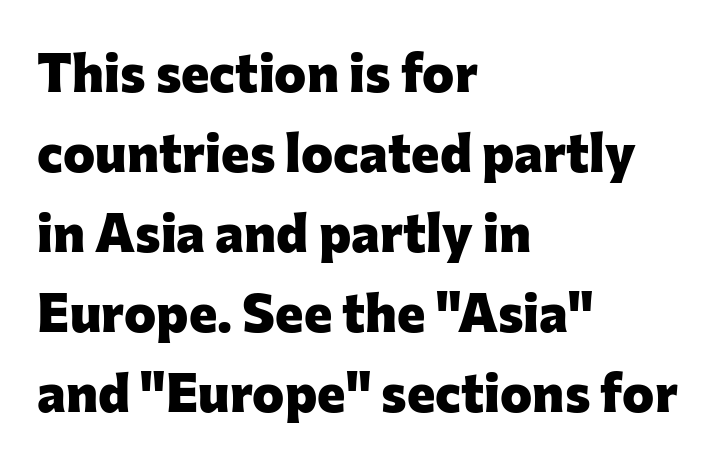
Q: Is the text bold? A: Yes.
Q: Is the text italic (slanted)? A: No, it is upright.
Q: Is the typeface a serif or a sans-serif typeface? A: Sans-serif.
Q: Is the text underlined? A: No.
Q: How is the paragraph aligned? A: Left-aligned.
Q: Is the spacing between letters normal or unusually wide? A: Normal.
Q: Is the spacing between lines tight, normal or loose? A: Normal.
Q: Width (condensed, normal, or wide)? A: Normal.
Q: Stroke contrast? A: Low.
Q: x-height? A: Medium.
Q: Monospaced? A: No.
